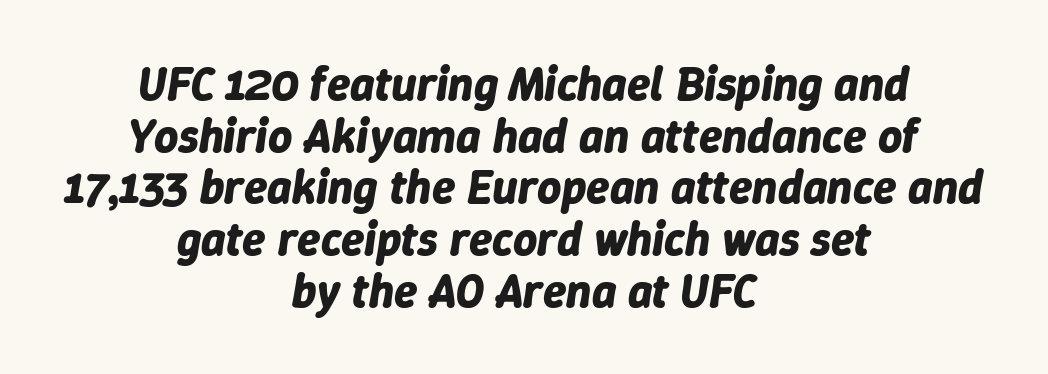
The gap between lines stays unmarked. Leading is clearly below the norm, producing a dense column. Looking at the ascenders, they clearly lean. Strong, thick strokes mark this as bold type. Note the varied advance widths — an 'i' is clearly narrower than an 'm'.
